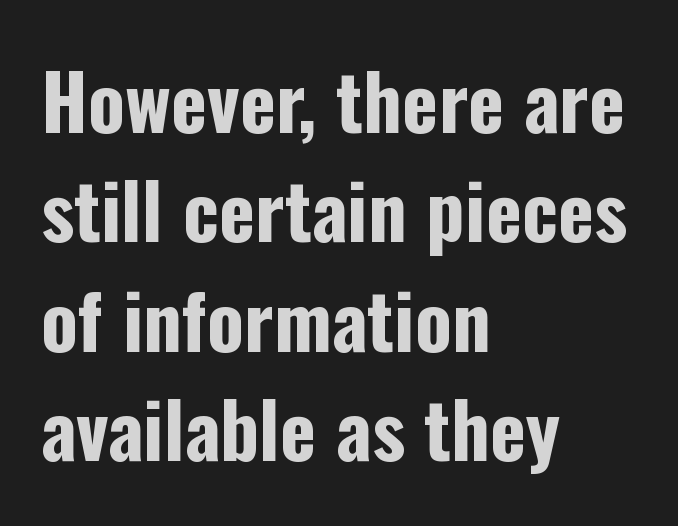
Character widths vary here, with narrow letters taking less room than wide ones. This sample uses an upright cut, with every glyph sitting square on the baseline. Look at the tracking — it's just the regular setting, nothing added. Emphasis by weight is at full strength: bold.
